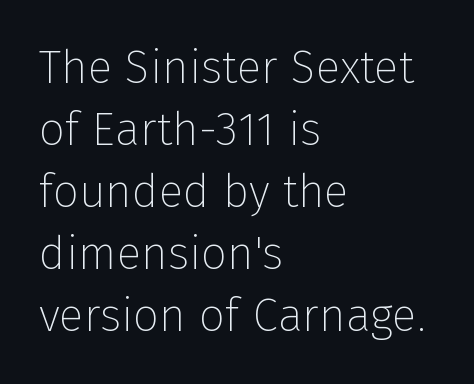
Compared with a typical body face, this is equally light or lighter still. Leftover space on each line is placed entirely after the last word. The letters advance in unequal steps, a hallmark of proportional type. The designer left line spacing at the default.
